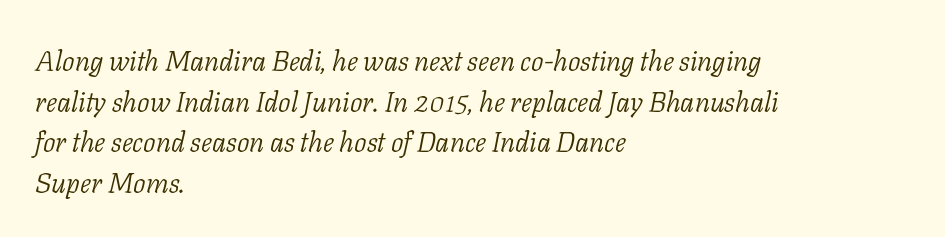
The image shows 28 px light serif type, italic (leaning right); set left-aligned, normal line spacing (1.45x), normal letter spacing, not underlined; low stroke contrast and a medium x-height.
